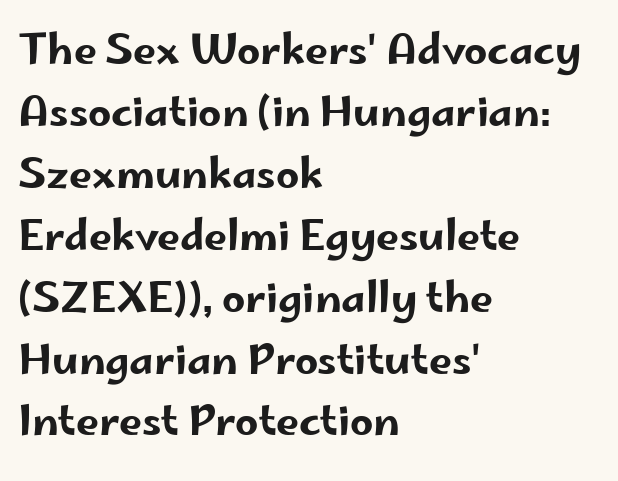
{"serif": "no", "italic": "no", "width": "wide", "stroke_contrast": "low", "x_height": "small", "monospaced": "no", "underline": "no", "align": "left", "line_spacing": "normal", "line_spacing_ratio": 1.51, "letter_spacing": "normal", "letter_spacing_em": 0.0, "glyph_px": 41}
